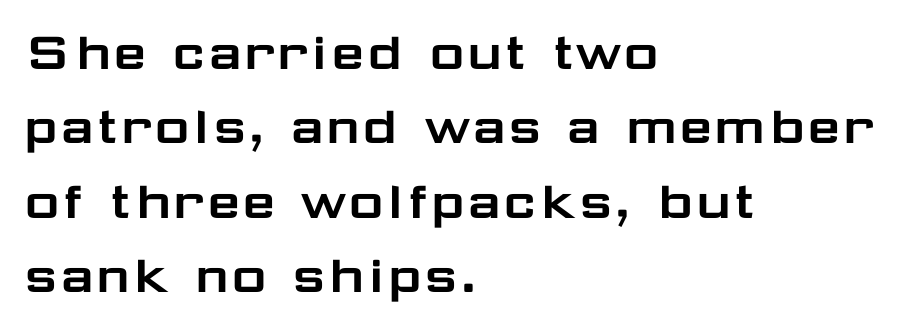
{"serif": "no", "italic": "no", "width": "wide", "stroke_contrast": "low", "x_height": "medium", "monospaced": "no", "underline": "no", "align": "left", "line_spacing_ratio": 1.24, "letter_spacing": "normal", "letter_spacing_em": 0.0, "glyph_px": 60}
